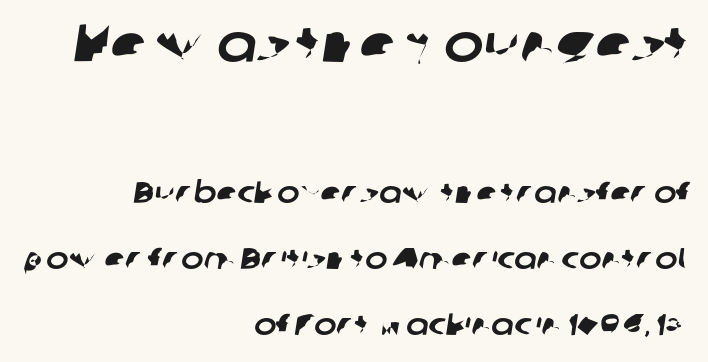
{"serif": "no", "width": "normal", "stroke_contrast": "low", "x_height": "medium", "monospaced": "no", "underline": "no", "align": "right", "line_spacing": "loose", "line_spacing_ratio": 2.2, "letter_spacing": "normal", "letter_spacing_em": 0.0, "larger_block": "first", "size_ratio": 1.77, "glyph_px": 53}
